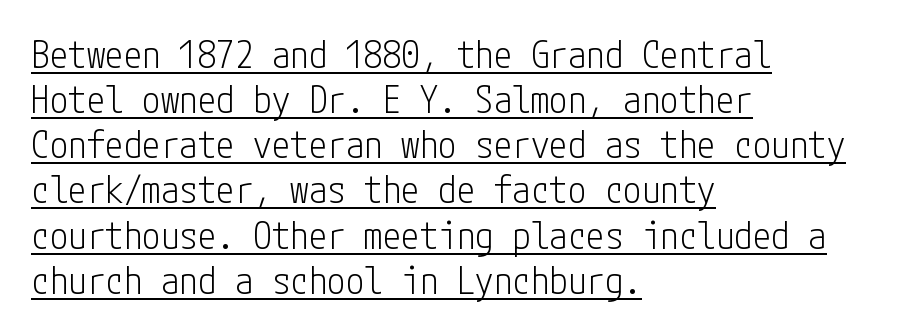
Each stroke keeps to a modest, everyday thickness or less. Each word holds together tightly as a unit, with standard inter-letter gaps. Characters remain perfectly vertical along every line. The setting favours the left margin, as ordinary paragraphs usually do.
